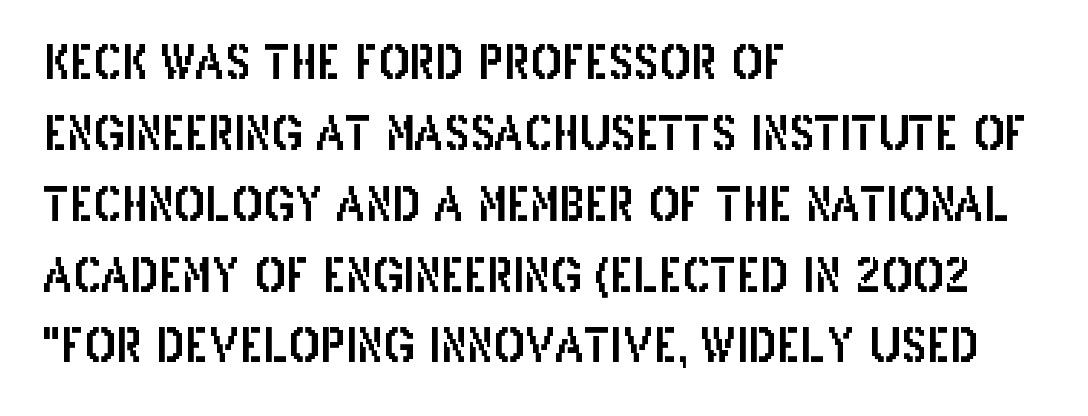
{"serif": "no", "italic": "no", "width": "condensed", "stroke_contrast": "low", "x_height": "large", "monospaced": "no", "underline": "no", "align": "left", "line_spacing": "normal", "line_spacing_ratio": 1.54, "letter_spacing": "normal", "letter_spacing_em": 0.0, "glyph_px": 46}
